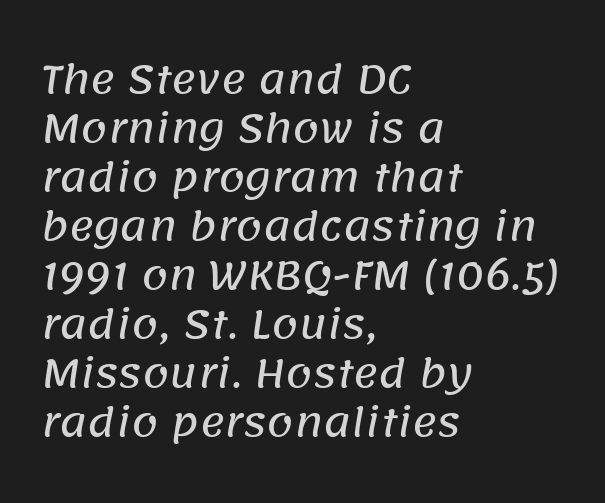
The image shows 38 px sans-serif type; set left-aligned, normal line spacing (1.29x), normal letter spacing, not underlined; low stroke contrast and a large x-height.
